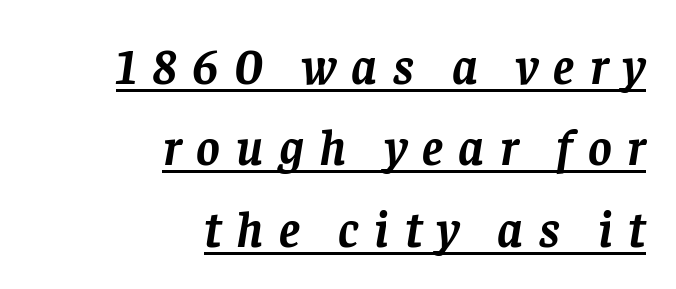
{"serif": "yes", "italic": "yes", "lean": "right", "slant_degrees": 8, "bold": "yes", "weight": "semibold", "width": "normal", "stroke_contrast": "low", "x_height": "large", "monospaced": "no", "underline": "yes", "align": "right", "line_spacing": "normal", "line_spacing_ratio": 1.63, "letter_spacing": "wide", "letter_spacing_em": 0.31, "glyph_px": 50}
